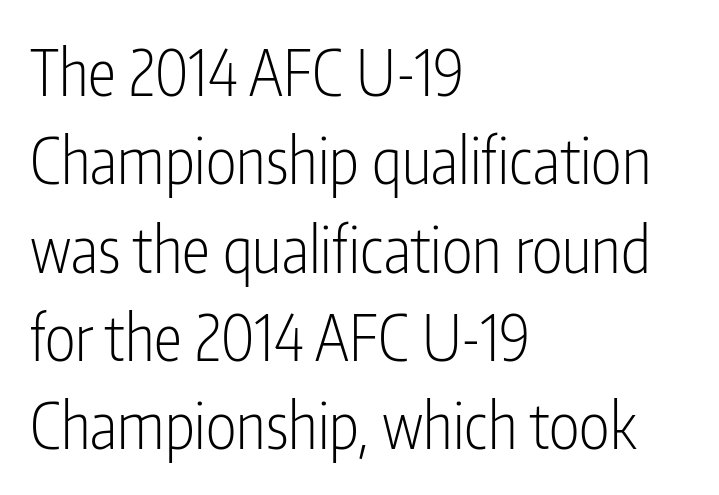
Q: Is the text bold? A: No.
Q: Is the text italic (slanted)? A: No, it is upright.
Q: Is the typeface a serif or a sans-serif typeface? A: Sans-serif.
Q: Is the text underlined? A: No.
Q: How is the paragraph aligned? A: Left-aligned.
Q: Is the spacing between letters normal or unusually wide? A: Normal.
Q: Is the spacing between lines tight, normal or loose? A: Normal.
Q: Width (condensed, normal, or wide)? A: Condensed.
Q: Stroke contrast? A: Low.
Q: x-height? A: Medium.
Q: Monospaced? A: No.
